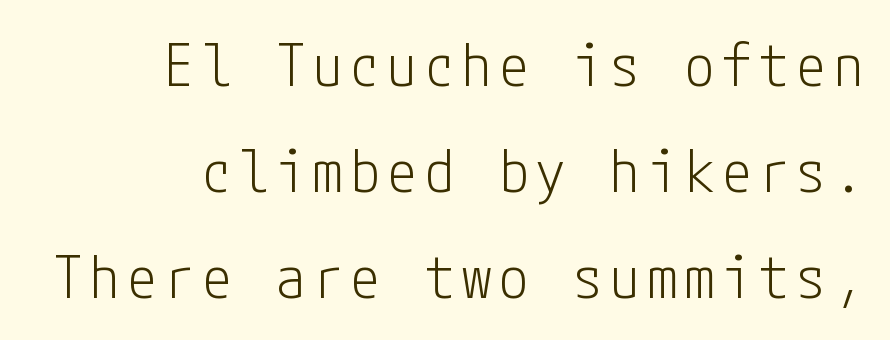
The lines in this sample share a right terminus and differ only in where they begin. Beneath every word, the page is bare. This reads as an unemphasized weight, regular at the heaviest. The typeface chosen for these lines omits serifs. In terms of posture, this sample is upright.
